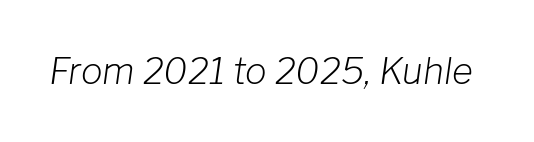
The letters look calm and open, with moderate or lighter stems. Any mark beneath the type? The region is blank. A typesetter would call this zero additional tracking. This is oblique type, the kind used for emphasis or titles.
